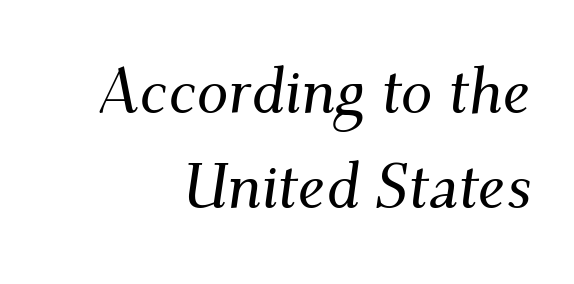
Honestly, the letter spacing is just normal — you wouldn't notice it. Designer's note — italics engaged. Check the space under the baseline: it is left empty. To sum up the face: it has serifs.
